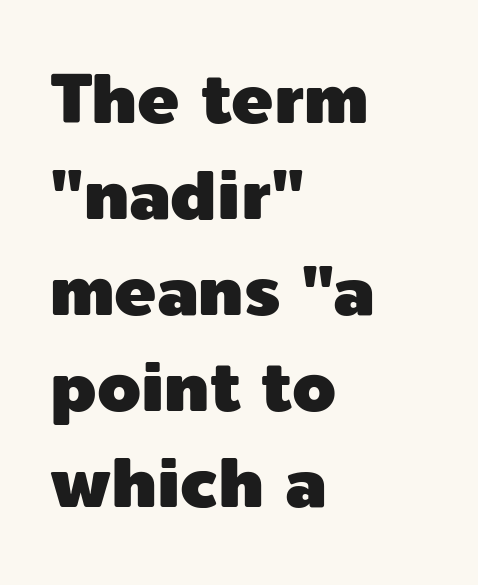
Q: Is the text italic (slanted)? A: No, it is upright.
Q: Is the typeface a serif or a sans-serif typeface? A: Sans-serif.
Q: Is the text underlined? A: No.
Q: How is the paragraph aligned? A: Left-aligned.
Q: Is the spacing between letters normal or unusually wide? A: Normal.
Q: Is the spacing between lines tight, normal or loose? A: Normal.
Q: Width (condensed, normal, or wide)? A: Normal.
Q: x-height? A: Medium.
Q: Monospaced? A: No.
